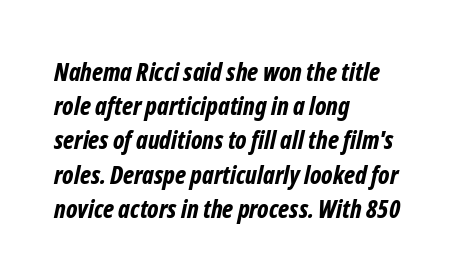
{"italic": "yes", "lean": "right", "slant_degrees": 12, "bold": "yes", "underline": "no", "align": "left", "line_spacing": "normal", "line_spacing_ratio": 1.37, "letter_spacing": "normal", "letter_spacing_em": 0.0, "glyph_px": 25}
